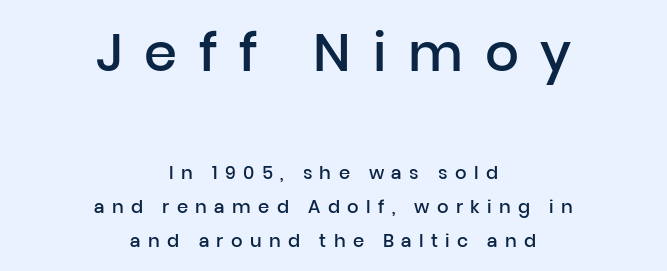
The image shows 53 px semibold sans-serif type, upright; set centered, loose line spacing (1.9x), unusually wide letter spacing (+0.41 em), not underlined; the first (top) block is 2.94x larger; low stroke contrast and a medium x-height.
